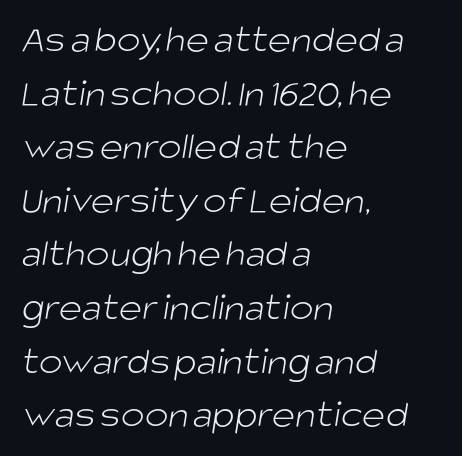
Q: Is the text bold? A: No.
Q: Is the typeface a serif or a sans-serif typeface? A: Sans-serif.
Q: Is the text underlined? A: No.
Q: How is the paragraph aligned? A: Left-aligned.
Q: Is the spacing between letters normal or unusually wide? A: Normal.
Q: Is the spacing between lines tight, normal or loose? A: Normal.
Q: Width (condensed, normal, or wide)? A: Normal.
Q: Stroke contrast? A: Low.
Q: x-height? A: Large.
Q: Monospaced? A: No.
